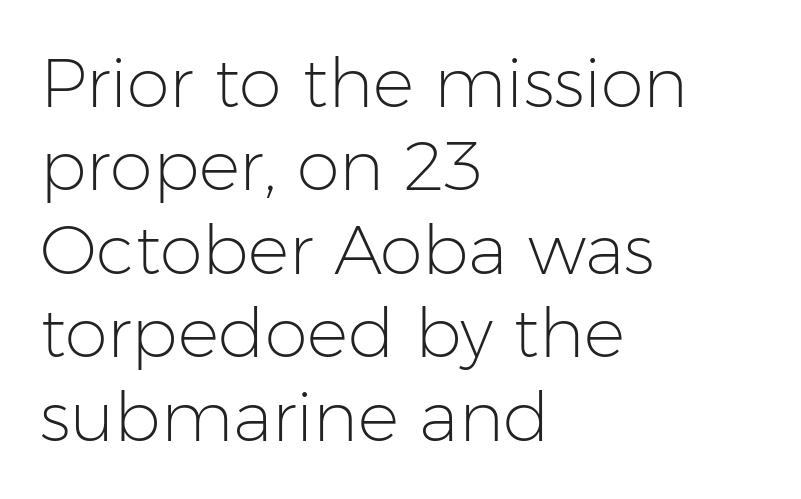
The image shows 69 px light sans-serif type, upright; set left-aligned, line spacing 1.21x, normal letter spacing, not underlined; low stroke contrast and a medium x-height.
